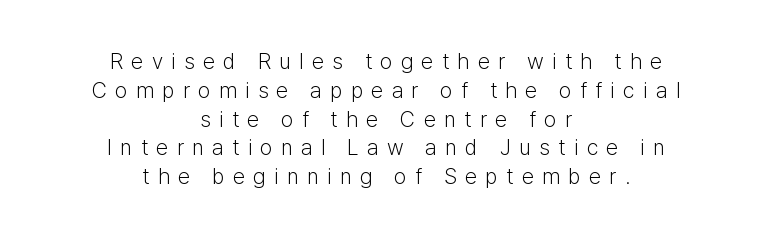
It's the straight-up-and-down kind of type. Does the copy run flush right? No — it is centered line by line. The line-height multiplier appears to be the usual default. Spacing between characters has been opened up far beyond the box default. The letterforms sit at book weight or below. No word sits above an underline.
